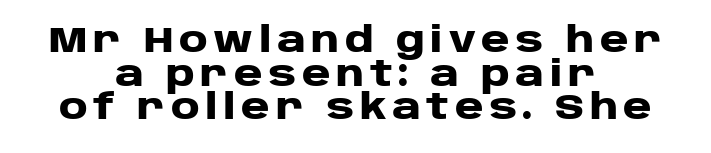
Q: Is the text bold? A: Yes.
Q: Is the text italic (slanted)? A: No, it is upright.
Q: Is the typeface a serif or a sans-serif typeface? A: Sans-serif.
Q: Is the text underlined? A: No.
Q: How is the paragraph aligned? A: Centered.
Q: Is the spacing between lines tight, normal or loose? A: Tight.
Q: Width (condensed, normal, or wide)? A: Wide.
Q: Stroke contrast? A: Low.
Q: x-height? A: Large.
Q: Monospaced? A: No.
